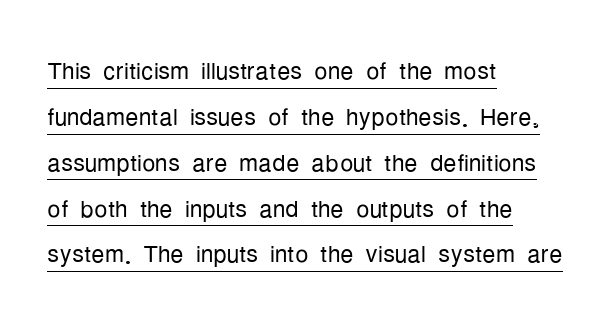
The lettering stays uniformly vertical, giving the passage a roman look. Line starts are locked; line ends wander. Compared with typical body copy, the letter spacing here is the same. Does the type have serifs? No, each stem ends abruptly.
